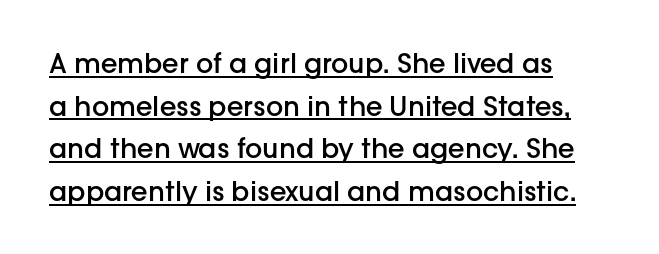
The type is set solid horizontally, with unmodified tracking. The font's upright variant was chosen for this text. Notice how the passage keeps a crisp vertical edge on the left only. Quick note: underline on. Slightly chunky letters — semibold, I'd say, not full bold.
